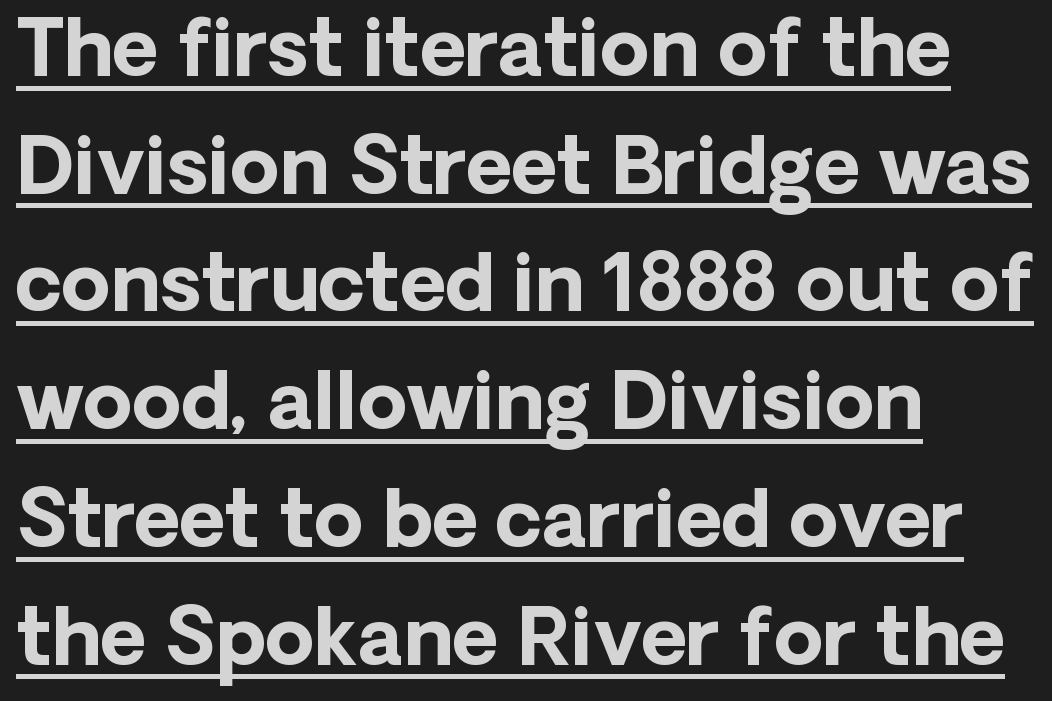
{"serif": "no", "italic": "no", "bold": "yes", "weight": "bold", "width": "normal", "stroke_contrast": "low", "x_height": "medium", "monospaced": "no", "underline": "yes", "align": "left", "line_spacing": "normal", "line_spacing_ratio": 1.49, "letter_spacing": "normal", "letter_spacing_em": 0.0, "glyph_px": 79}
